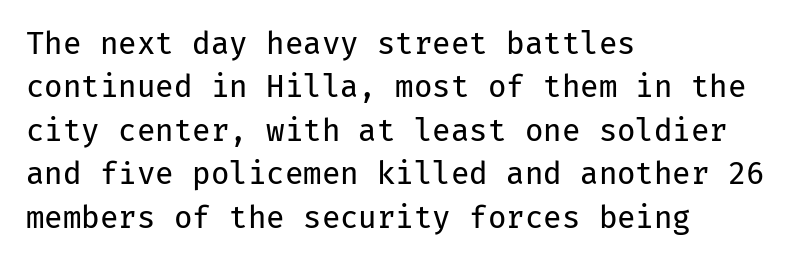
The image shows 30 px regular-weight sans-serif type, upright, monospaced; set left-aligned, normal line spacing (1.45x), normal letter spacing, not underlined; low stroke contrast and a medium x-height.
